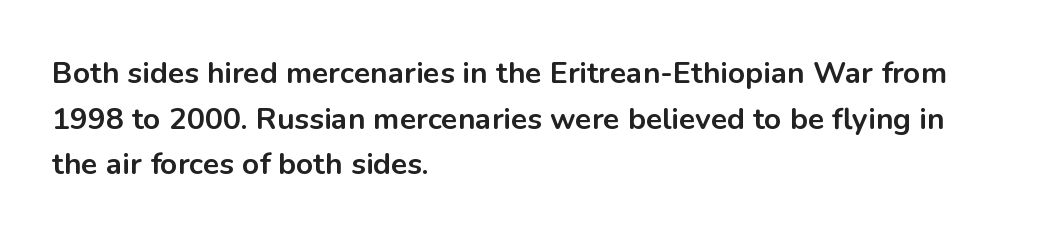
The image shows 30 px bold sans-serif type, upright; set left-aligned, normal line spacing (1.52x), normal letter spacing, not underlined; low stroke contrast and a medium x-height.
